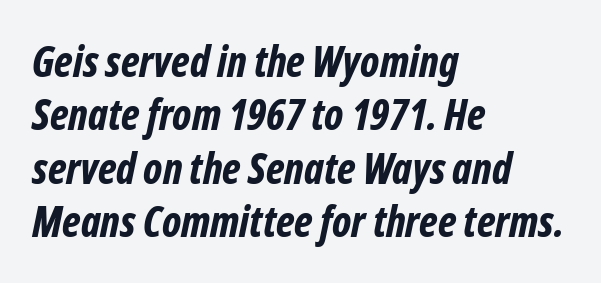
Q: Is the text bold? A: Yes.
Q: Is the text italic (slanted)? A: Yes, it leans right by about 12 degrees.
Q: Is the text underlined? A: No.
Q: How is the paragraph aligned? A: Left-aligned.
Q: Is the spacing between letters normal or unusually wide? A: Normal.
Q: Is the spacing between lines tight, normal or loose? A: Normal.
Q: Width (condensed, normal, or wide)? A: Condensed.
Q: Stroke contrast? A: Low.
Q: x-height? A: Medium.
Q: Monospaced? A: No.
